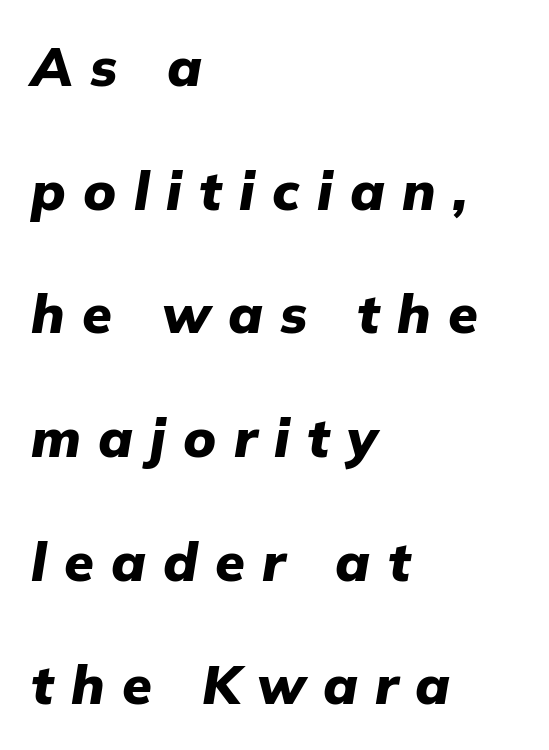
{"italic": "yes", "lean": "right", "slant_degrees": 9, "bold": "yes", "weight": "heavy", "width": "normal", "stroke_contrast": "low", "x_height": "medium", "monospaced": "no", "underline": "no", "align": "left", "line_spacing": "loose", "line_spacing_ratio": 2.29, "letter_spacing": "wide", "letter_spacing_em": 0.32, "glyph_px": 54}
